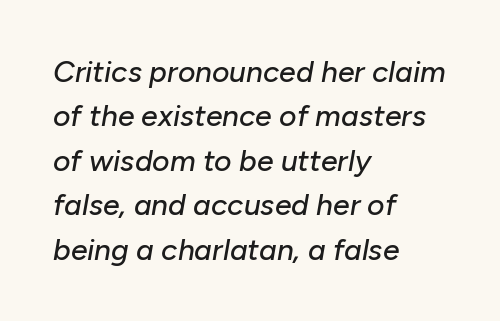
The face used here is proportionally spaced, like ordinary book or web type. Vertically, the passage feels balanced, rows spaced as you'd expect. The letters sit at their default tracking, neither squeezed nor spread. You can tell it's italic because the verticals aren't actually vertical. Type without underlining. The paragraph shown leans on its left margin.
